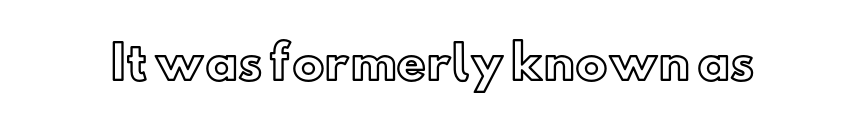
The letters advance in unequal steps, a hallmark of proportional type. Characters remain perfectly vertical along every line. Glance below the letters and you will spot only blank space. Nothing unusual about the tracking: characters are spaced as the font intends.
